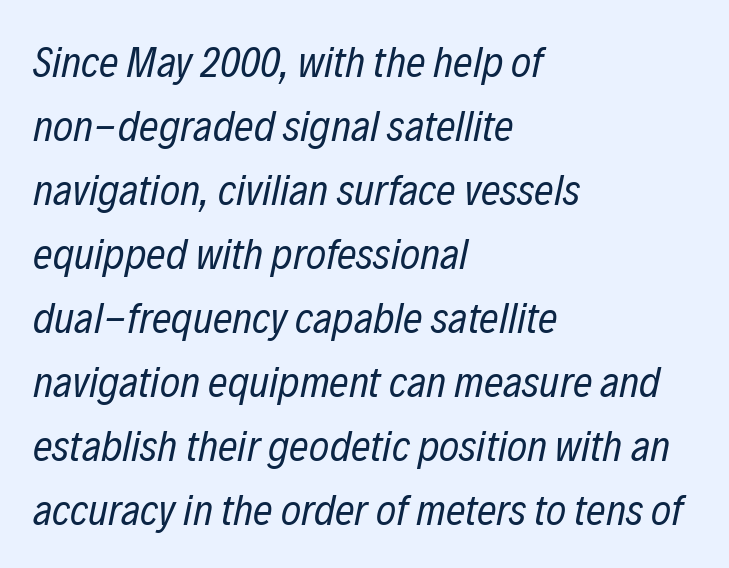
Q: Is the text bold? A: No.
Q: Is the text italic (slanted)? A: Yes, it leans right by about 12 degrees.
Q: Is the text underlined? A: No.
Q: How is the paragraph aligned? A: Left-aligned.
Q: Is the spacing between letters normal or unusually wide? A: Normal.
Q: Is the spacing between lines tight, normal or loose? A: Normal.
Q: Width (condensed, normal, or wide)? A: Condensed.
Q: Stroke contrast? A: Low.
Q: x-height? A: Medium.
Q: Monospaced? A: No.
